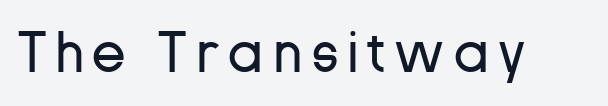
Q: Is the text bold? A: No.
Q: Is the text italic (slanted)? A: No, it is upright.
Q: Is the typeface a serif or a sans-serif typeface? A: Sans-serif.
Q: Is the text underlined? A: No.
Q: Width (condensed, normal, or wide)? A: Normal.
Q: Stroke contrast? A: Low.
Q: x-height? A: Medium.
Q: Monospaced? A: No.
